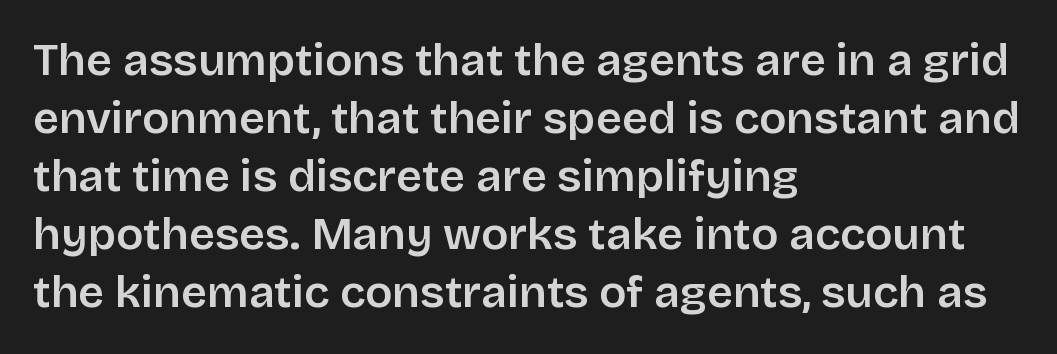
{"serif": "no", "italic": "no", "bold": "semi", "weight": "semibold", "width": "normal", "stroke_contrast": "low", "x_height": "large", "monospaced": "no", "underline": "no", "align": "left", "line_spacing": "normal", "line_spacing_ratio": 1.29, "letter_spacing": "normal", "letter_spacing_em": 0.0, "glyph_px": 45}
